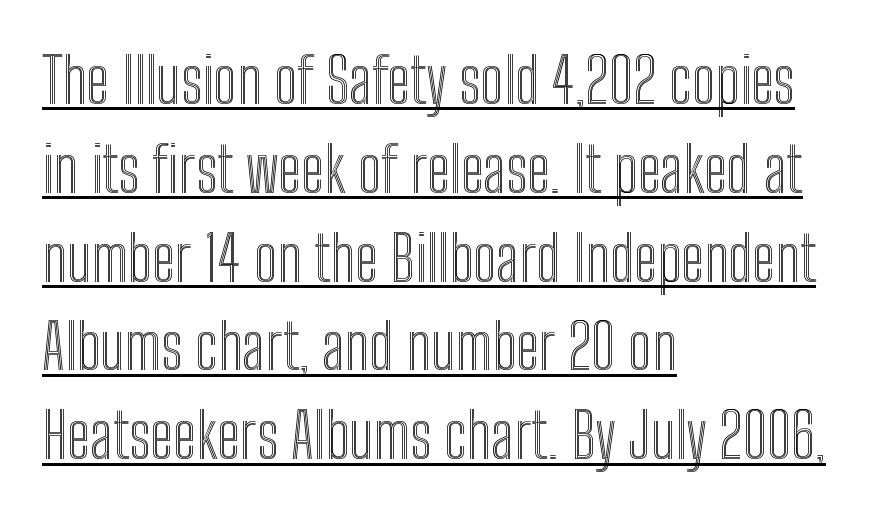
The image shows 63 px condensed type, upright; set left-aligned, normal line spacing (1.41x), normal letter spacing, underlined; a medium x-height.
